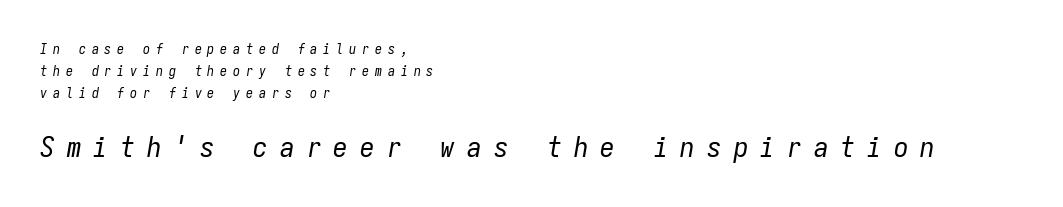
Slanted lettering throughout. This sample has the even, mechanical cadence of fixed-width lettering. One glance says typical: line gaps are just what's usual. Is the letter spacing exaggerated? Yes — the characters are pushed far apart. Think standard paragraph weight, or any step lighter than that. Check the space under the baseline: it is left empty.
